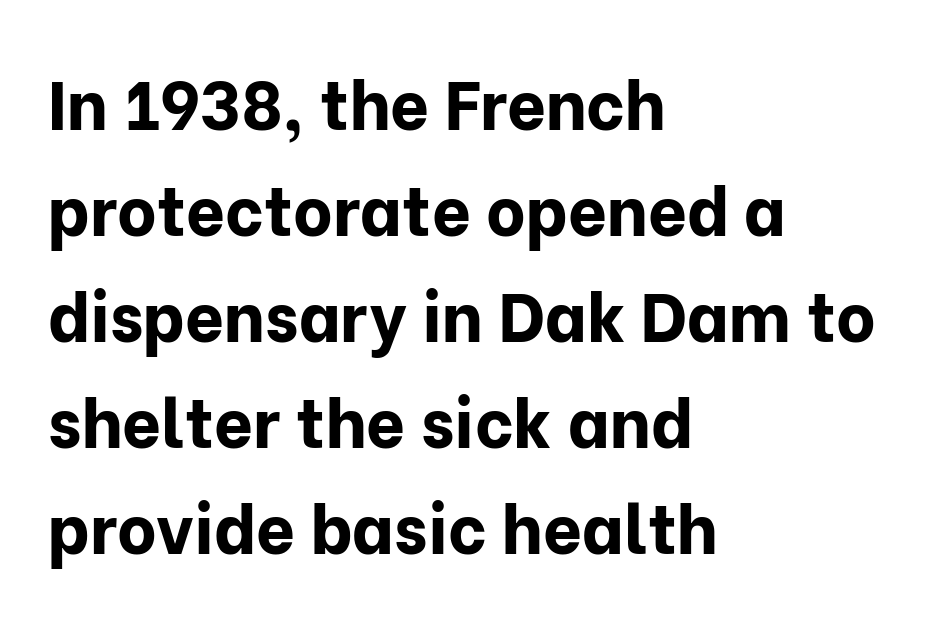
Q: Is the text bold? A: Yes.
Q: Is the text italic (slanted)? A: No, it is upright.
Q: Is the typeface a serif or a sans-serif typeface? A: Sans-serif.
Q: Is the text underlined? A: No.
Q: How is the paragraph aligned? A: Left-aligned.
Q: Is the spacing between letters normal or unusually wide? A: Normal.
Q: Is the spacing between lines tight, normal or loose? A: Normal.
Q: Width (condensed, normal, or wide)? A: Normal.
Q: Stroke contrast? A: Low.
Q: x-height? A: Medium.
Q: Monospaced? A: No.
